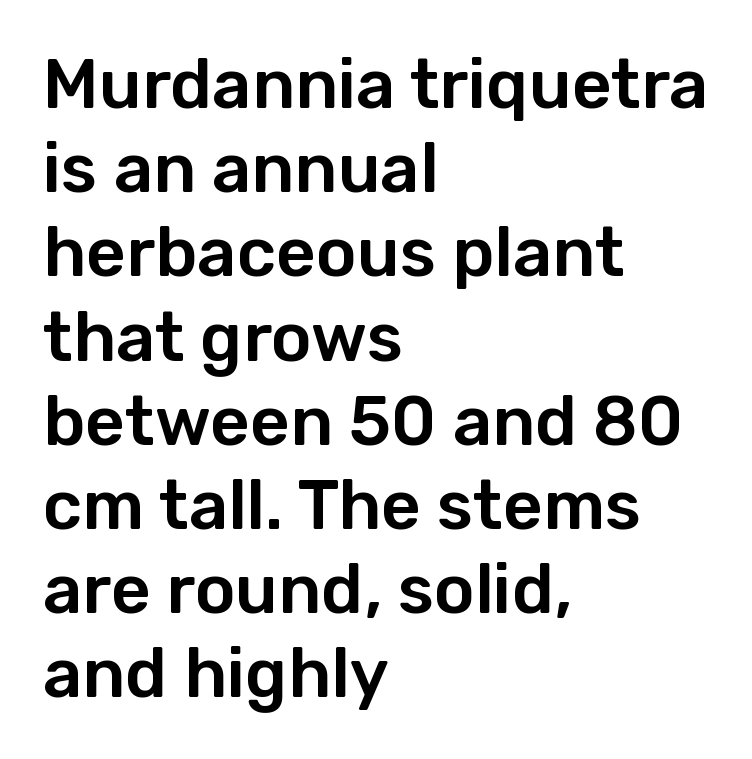
Q: Is the text italic (slanted)? A: No, it is upright.
Q: Is the typeface a serif or a sans-serif typeface? A: Sans-serif.
Q: Is the text underlined? A: No.
Q: How is the paragraph aligned? A: Left-aligned.
Q: Is the spacing between letters normal or unusually wide? A: Normal.
Q: Width (condensed, normal, or wide)? A: Normal.
Q: Stroke contrast? A: Low.
Q: x-height? A: Medium.
Q: Monospaced? A: No.
